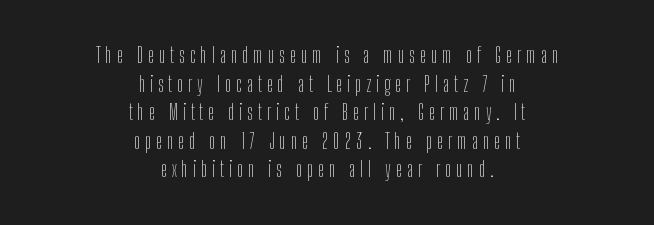
The image shows 21 px text type, upright; set centered, normal line spacing (1.36x), unusually wide letter spacing (+0.23 em), not underlined.
